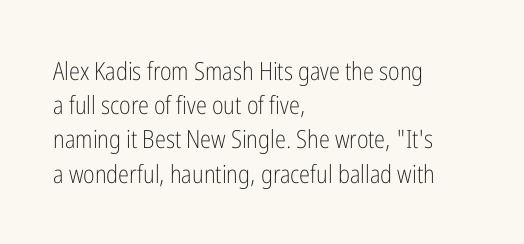
The image shows 25 px text type, upright; set left-aligned, normal line spacing (1.37x), normal letter spacing, not underlined.
